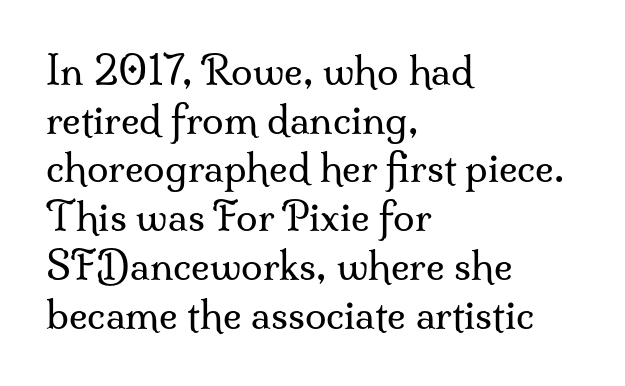
Q: Is the text bold? A: No.
Q: Is the text italic (slanted)? A: No, it is upright.
Q: Is the typeface a serif or a sans-serif typeface? A: Serif.
Q: Is the text underlined? A: No.
Q: How is the paragraph aligned? A: Left-aligned.
Q: Is the spacing between letters normal or unusually wide? A: Normal.
Q: Is the spacing between lines tight, normal or loose? A: Normal.
Q: Width (condensed, normal, or wide)? A: Normal.
Q: Stroke contrast? A: Medium.
Q: x-height? A: Small.
Q: Monospaced? A: No.
